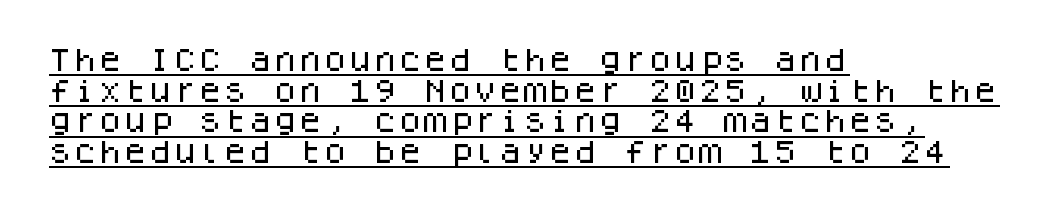
The image shows 25 px text type, upright; set left-aligned, line spacing 1.23x, normal letter spacing, underlined.
